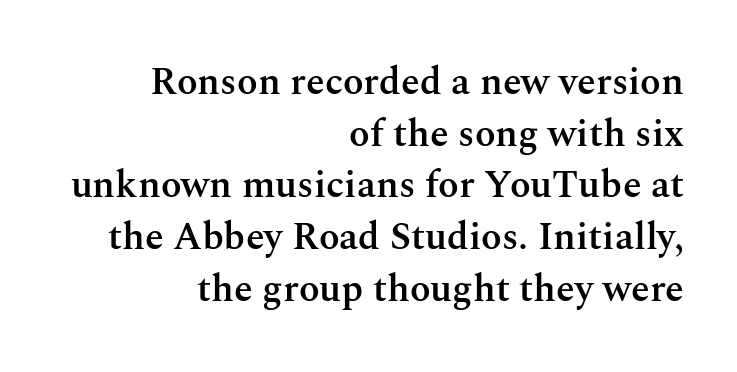
Weight check: semibold — heavier than regular, not quite bold. The passage shown is typed in a proportional face where columns would drift. Nobody drew a line under any word here. Normally led — the rows are evenly, conventionally spaced.
